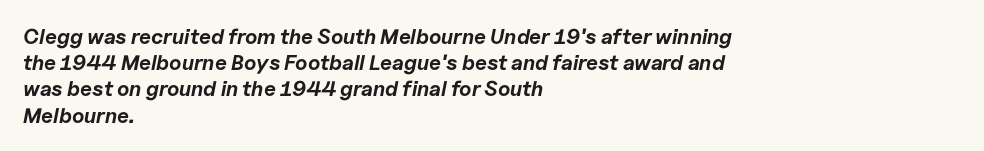
{"italic": "yes", "lean": "right", "slant_degrees": 11, "bold": "yes", "underline": "no", "align": "left", "line_spacing": "normal", "line_spacing_ratio": 1.25, "letter_spacing": "normal", "letter_spacing_em": 0.0, "glyph_px": 21}
